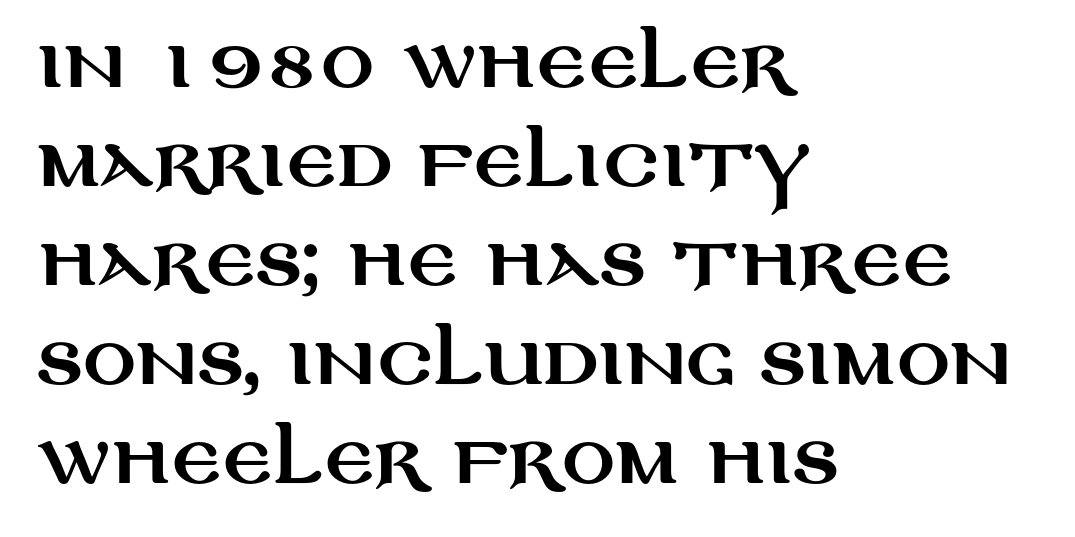
The image shows 66 px wide sans-serif type, upright; set left-aligned, normal line spacing (1.5x), normal letter spacing, not underlined; medium stroke contrast and a large x-height.
